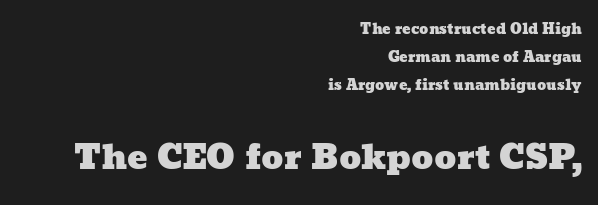
Q: Is the text underlined? A: No.
Q: How is the paragraph aligned? A: Right-aligned.
Q: Is the spacing between letters normal or unusually wide? A: Normal.
Q: Is the spacing between lines tight, normal or loose? A: Loose.
Q: Which block of text is set in a larger size, the first (top) or the second (bottom)? A: The second (bottom) one.
Q: Width (condensed, normal, or wide)? A: Wide.
Q: Stroke contrast? A: Low.
Q: x-height? A: Medium.
Q: Monospaced? A: No.
